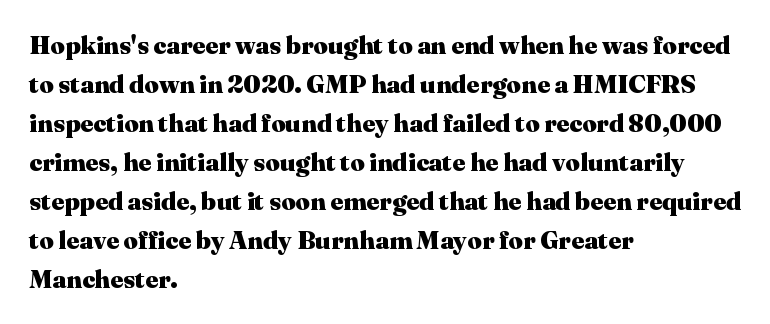
{"italic": "no", "bold": "yes", "underline": "no", "align": "left", "line_spacing": "normal", "line_spacing_ratio": 1.56, "letter_spacing": "normal", "letter_spacing_em": 0.0, "glyph_px": 25}
